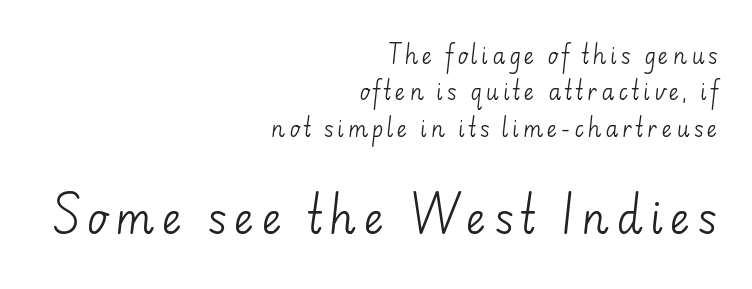
The font is comparable to plain body text, perhaps lighter. The rendering uses natural spacing where letterforms have individual widths. The glyphs are unaccompanied by any horizontal stroke below them. Size hierarchy here favors the trailing block over the leading one. Line endings align vertically; line beginnings do not. I'd call this a sans setting — the letters go barefoot.
